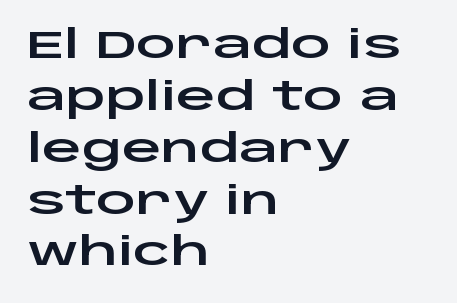
{"serif": "no", "italic": "no", "width": "wide", "stroke_contrast": "low", "x_height": "large", "monospaced": "no", "underline": "no", "align": "left", "line_spacing": "normal", "line_spacing_ratio": 1.33, "letter_spacing": "normal", "letter_spacing_em": 0.0, "glyph_px": 39}
